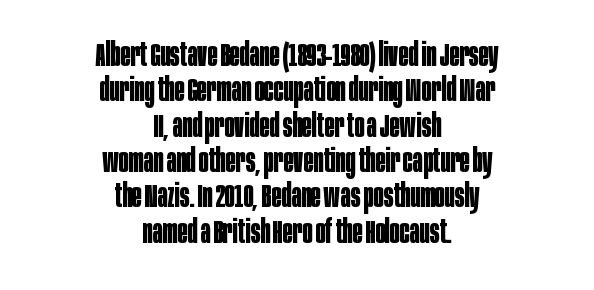
Q: Is the text bold? A: Yes.
Q: Is the text italic (slanted)? A: No, it is upright.
Q: Is the typeface a serif or a sans-serif typeface? A: Sans-serif.
Q: Is the text underlined? A: No.
Q: How is the paragraph aligned? A: Centered.
Q: Is the spacing between letters normal or unusually wide? A: Normal.
Q: Is the spacing between lines tight, normal or loose? A: Tight.
Q: Width (condensed, normal, or wide)? A: Condensed.
Q: Stroke contrast? A: Low.
Q: x-height? A: Large.
Q: Monospaced? A: No.
